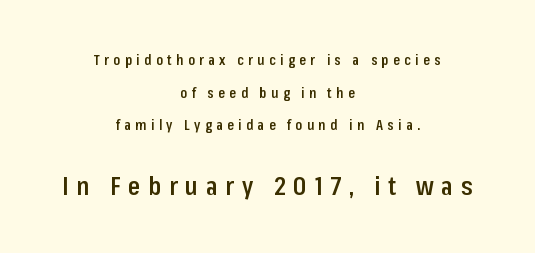
{"italic": "no", "bold": "semi", "underline": "no", "align": "center", "line_spacing": "loose", "line_spacing_ratio": 2.33, "letter_spacing": "wide", "letter_spacing_em": 0.31, "larger_block": "second", "size_ratio": 1.79, "glyph_px": 25}
